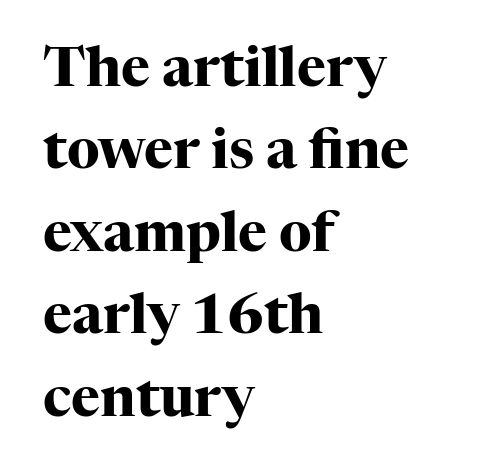
{"serif": "yes", "italic": "no", "bold": "yes", "weight": "heavy", "width": "normal", "stroke_contrast": "high", "x_height": "medium", "monospaced": "no", "underline": "no", "align": "left", "line_spacing": "normal", "line_spacing_ratio": 1.5, "letter_spacing": "normal", "letter_spacing_em": 0.0, "glyph_px": 55}
